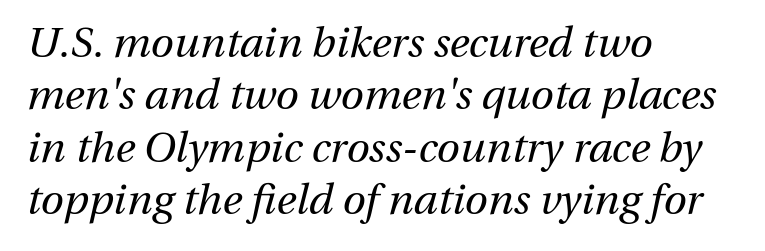
A typesetter would call this proportional, since set widths differ per character. Weight: in the light-to-regular range. This sample keeps an unexceptional amount of space between lines. The paragraph has a hard left edge and a soft right edge. Letter spacing: default.
